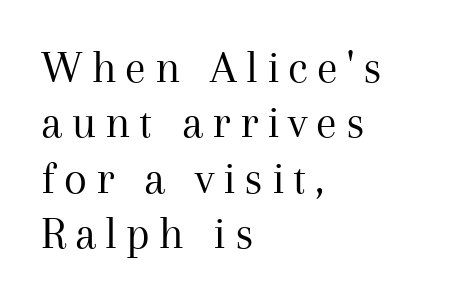
The image shows 47 px regular-weight serif type, upright; set left-aligned, line spacing 1.18x, not underlined; medium stroke contrast and a medium x-height.
